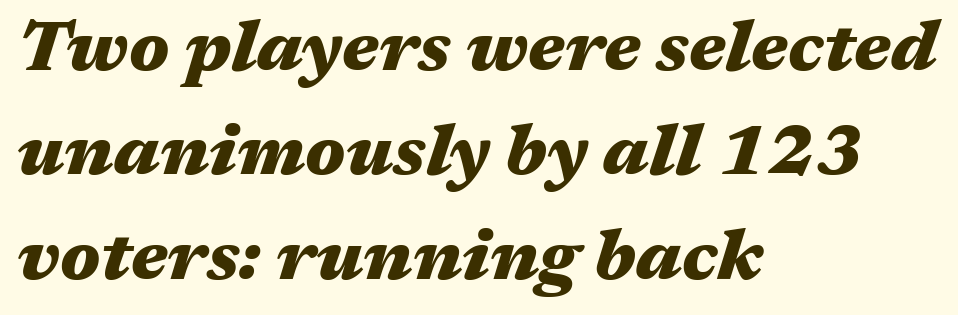
Q: Is the text bold? A: Yes.
Q: Is the text italic (slanted)? A: Yes, it leans right by about 17 degrees.
Q: Is the text underlined? A: No.
Q: How is the paragraph aligned? A: Left-aligned.
Q: Is the spacing between letters normal or unusually wide? A: Normal.
Q: Is the spacing between lines tight, normal or loose? A: Normal.
Q: Width (condensed, normal, or wide)? A: Wide.
Q: Stroke contrast? A: Medium.
Q: x-height? A: Medium.
Q: Monospaced? A: No.
